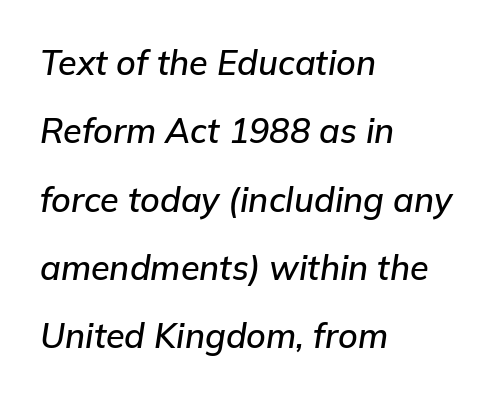
The image shows 34 px text type, italic (leaning right); set left-aligned, loose line spacing (2.01x), normal letter spacing, not underlined; low stroke contrast and a medium x-height.
